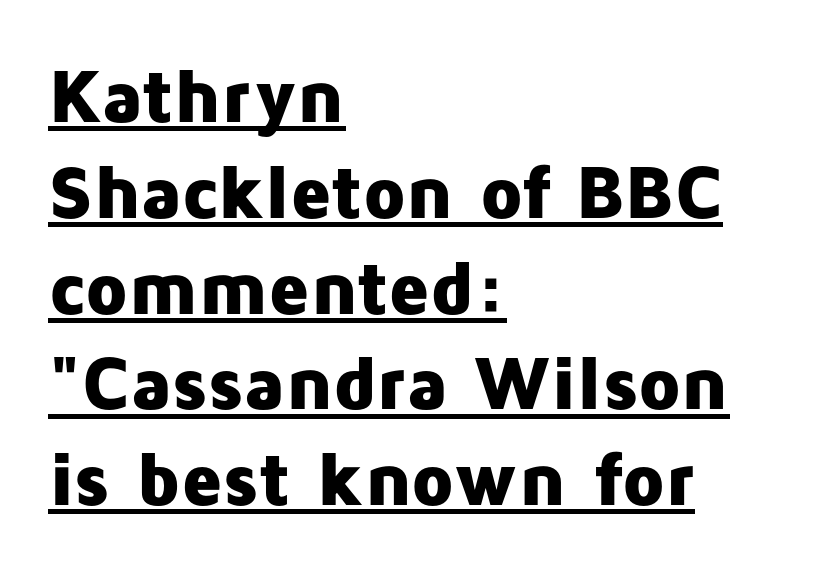
{"serif": "no", "italic": "no", "bold": "yes", "weight": "heavy", "width": "normal", "stroke_contrast": "low", "x_height": "medium", "monospaced": "no", "underline": "yes", "align": "left", "line_spacing": "normal", "line_spacing_ratio": 1.26, "letter_spacing": "normal", "letter_spacing_em": 0.0, "glyph_px": 76}
